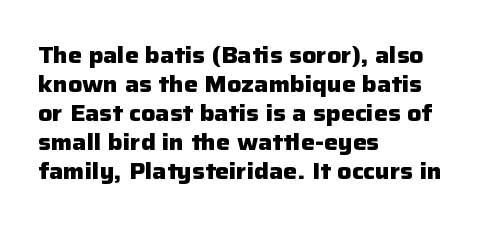
The image shows 22 px bold type, upright; set left-aligned, normal line spacing (1.32x), normal letter spacing, not underlined.
